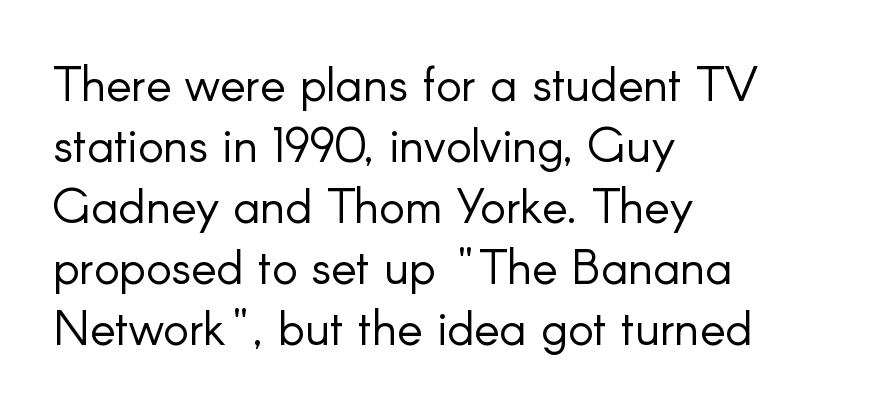
{"serif": "no", "italic": "no", "bold": "no", "weight": "light", "width": "normal", "stroke_contrast": "low", "x_height": "small", "monospaced": "no", "underline": "no", "align": "left", "line_spacing": "normal", "line_spacing_ratio": 1.27, "letter_spacing": "normal", "letter_spacing_em": 0.0, "glyph_px": 48}
